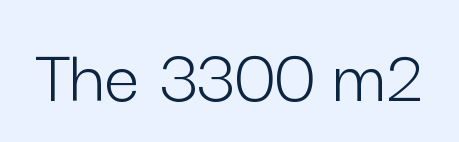
The image shows 79 px light sans-serif type, upright; set normal letter spacing, not underlined; low stroke contrast and a medium x-height.
